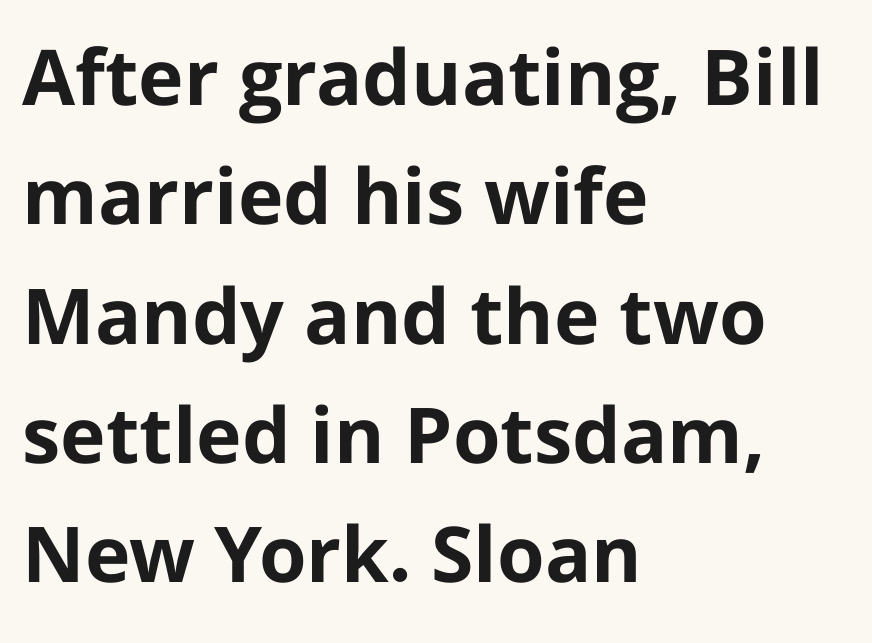
{"serif": "no", "italic": "no", "bold": "yes", "weight": "bold", "width": "normal", "stroke_contrast": "low", "x_height": "medium", "monospaced": "no", "underline": "no", "align": "left", "line_spacing": "normal", "line_spacing_ratio": 1.55, "letter_spacing": "normal", "letter_spacing_em": 0.0, "glyph_px": 77}
